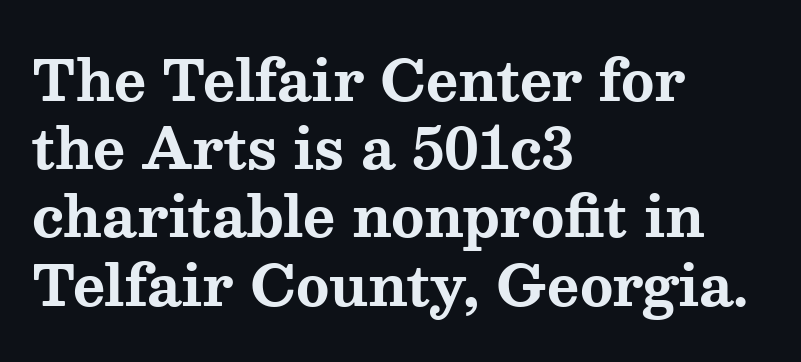
Q: Is the text bold? A: Yes.
Q: Is the text italic (slanted)? A: No, it is upright.
Q: Is the typeface a serif or a sans-serif typeface? A: Serif.
Q: Is the text underlined? A: No.
Q: How is the paragraph aligned? A: Left-aligned.
Q: Is the spacing between letters normal or unusually wide? A: Normal.
Q: Width (condensed, normal, or wide)? A: Wide.
Q: Stroke contrast? A: Medium.
Q: x-height? A: Medium.
Q: Monospaced? A: No.
